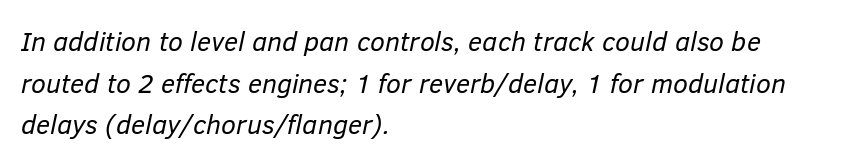
Italic? Definitely — the glyphs are oblique. The paragraph shown leans on its left margin. The rows are spaced the way most documents space them. Just letters on the line, the space beneath them empty.
